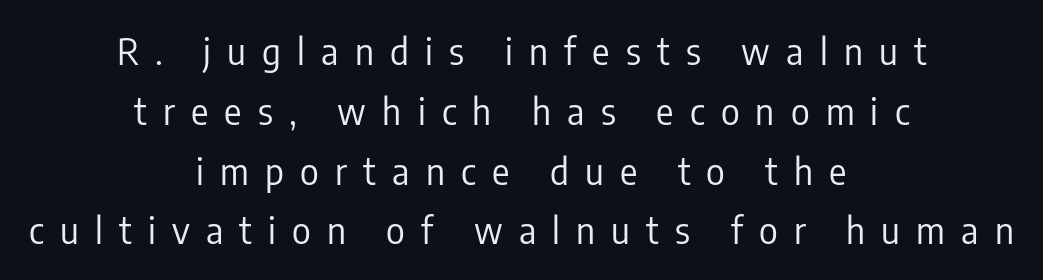
The image shows 36 px regular-weight, condensed sans-serif type, upright; set centered, normal line spacing (1.66x), unusually wide letter spacing (+0.45 em), not underlined; low stroke contrast and a medium x-height.
